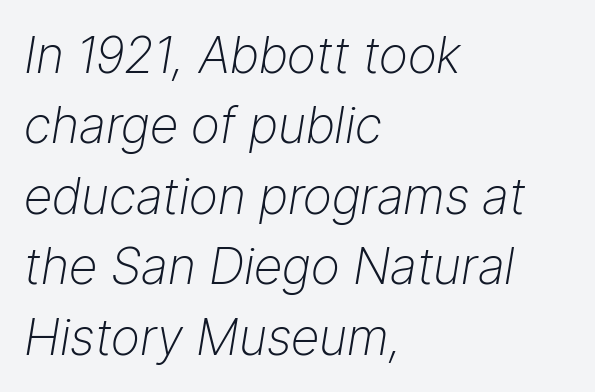
{"italic": "yes", "lean": "right", "slant_degrees": 9, "bold": "no", "weight": "light", "width": "normal", "stroke_contrast": "low", "x_height": "medium", "monospaced": "no", "underline": "no", "align": "left", "line_spacing": "normal", "line_spacing_ratio": 1.41, "letter_spacing": "normal", "letter_spacing_em": 0.0, "glyph_px": 50}
